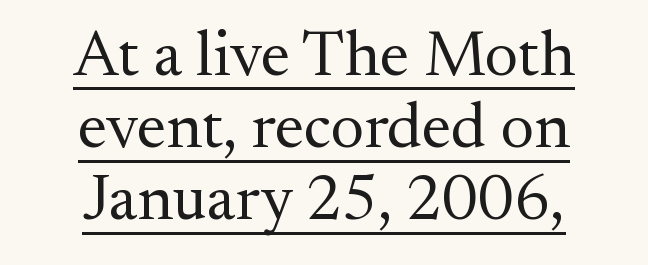
The image shows 65 px regular-weight serif type, upright; set centered, tight line spacing (1.11x), normal letter spacing, underlined; medium stroke contrast and a small x-height.
